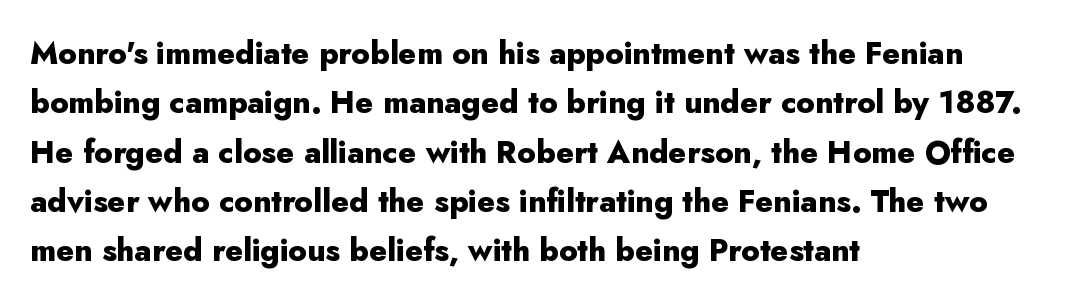
Unlike italic type, these characters show no tilt at all. All the whitespace from short lines collects on the right. Check where the strokes stop: nothing finishes them off — pure sans. You could not count columns in this text — the font is proportionally spaced. Honestly, there is no underline to notice here at all. Leading matches the norm, producing a regular column.
